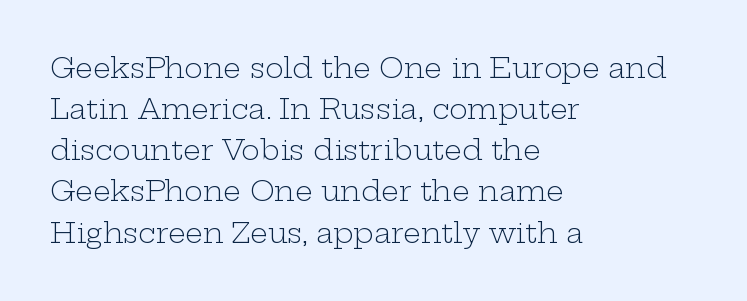
Q: Is the text bold? A: No.
Q: Is the text italic (slanted)? A: No, it is upright.
Q: Is the typeface a serif or a sans-serif typeface? A: Serif.
Q: Is the text underlined? A: No.
Q: How is the paragraph aligned? A: Left-aligned.
Q: Is the spacing between letters normal or unusually wide? A: Normal.
Q: Is the spacing between lines tight, normal or loose? A: Normal.
Q: Width (condensed, normal, or wide)? A: Wide.
Q: Stroke contrast? A: Low.
Q: x-height? A: Medium.
Q: Monospaced? A: No.
